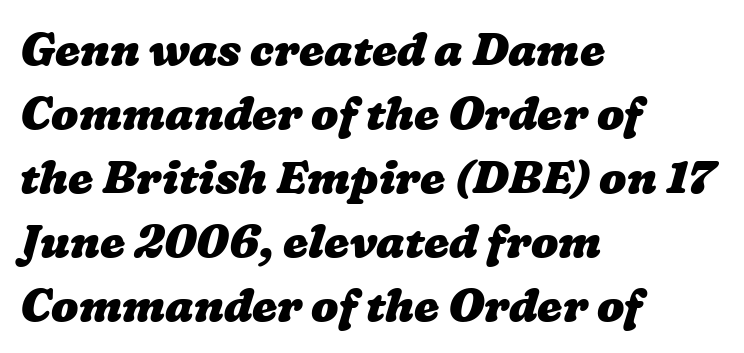
Q: Is the text bold? A: Yes.
Q: Is the text underlined? A: No.
Q: How is the paragraph aligned? A: Left-aligned.
Q: Is the spacing between letters normal or unusually wide? A: Normal.
Q: Is the spacing between lines tight, normal or loose? A: Normal.
Q: Width (condensed, normal, or wide)? A: Wide.
Q: Stroke contrast? A: Low.
Q: x-height? A: Medium.
Q: Monospaced? A: No.
